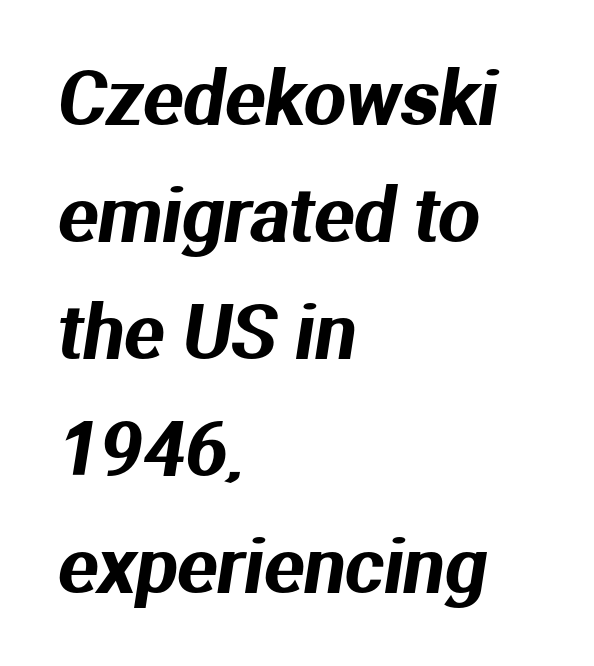
The image shows 74 px sans-serif type; set left-aligned, normal line spacing (1.58x), normal letter spacing, not underlined; medium stroke contrast and a medium x-height.
